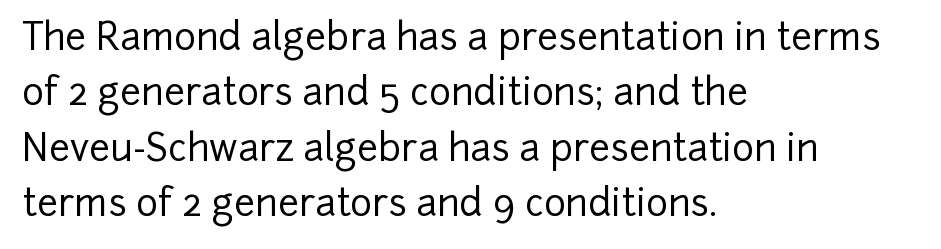
These lines are rendered in a variable-pitch font. A student would call this left alignment; a typographer would say flush left, rag right. Check under the words: just untouched page. The rows are spaced the way most documents space them.
